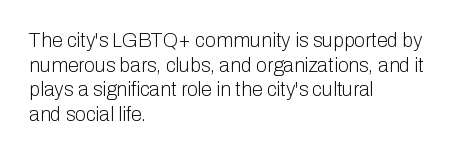
The image shows 20 px text type, upright; set left-aligned, line spacing 1.23x, normal letter spacing, not underlined.
